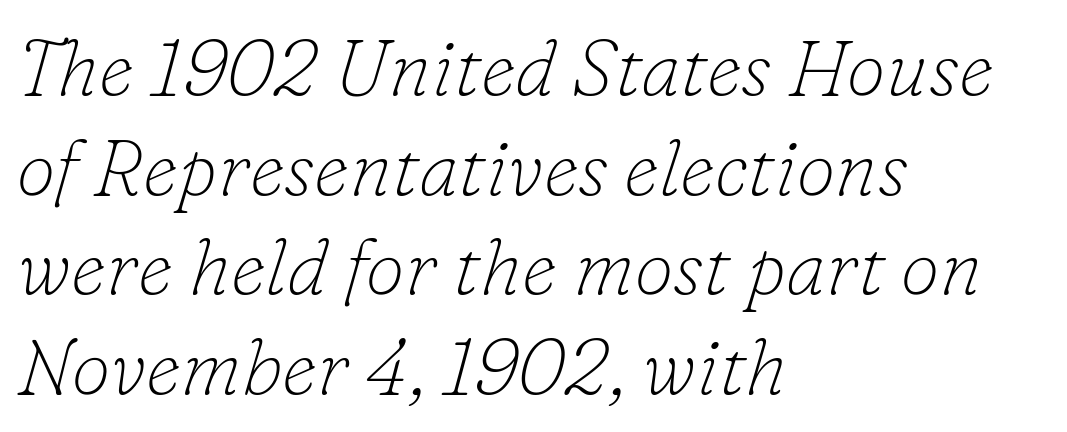
Vertical stems look standard width or narrower in stroke. What's the leading like? Ordinary, nothing unusual. The paragraph has a hard left edge and a soft right edge. No extra tracking has been applied to these lines.
